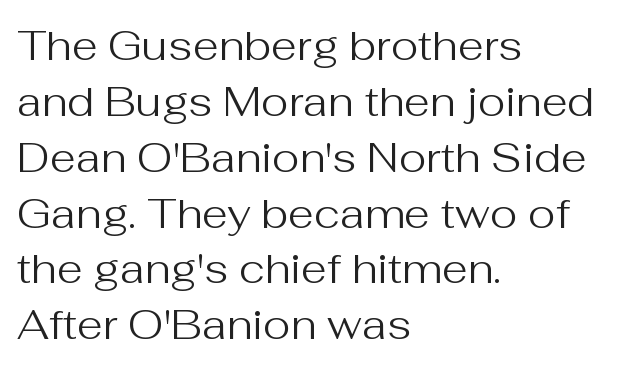
{"serif": "no", "italic": "no", "bold": "no", "weight": "regular", "width": "normal", "stroke_contrast": "medium", "x_height": "medium", "monospaced": "no", "underline": "no", "align": "left", "line_spacing": "normal", "line_spacing_ratio": 1.33, "letter_spacing": "normal", "letter_spacing_em": 0.0, "glyph_px": 42}
